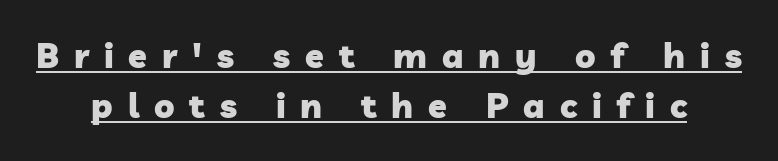
Chunky letters — that's bold for sure. Glyph-to-glyph distance is far greater than everyday printed text. A typesetter would call this proportional, since set widths differ per character. This rendering employs a face without finishing strokes, i.e., a sans-serif. The designer left line spacing at the default.
